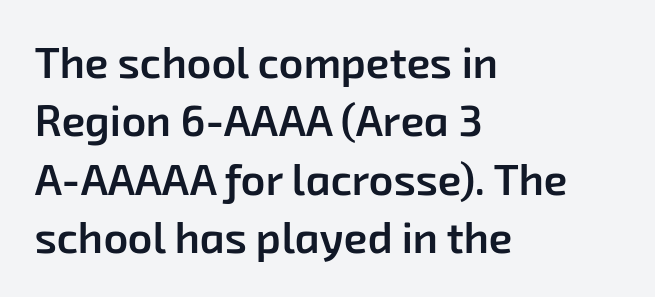
The image shows 43 px semibold sans-serif type; set left-aligned, normal line spacing (1.36x), normal letter spacing, not underlined; low stroke contrast and a medium x-height.
